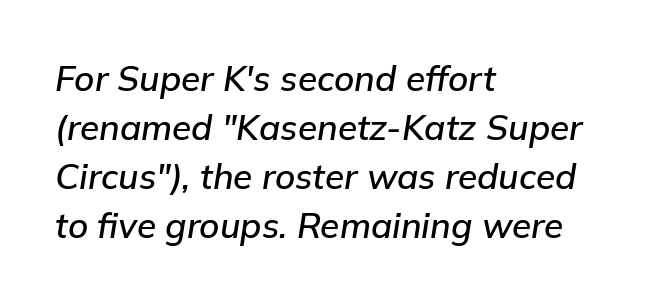
{"italic": "yes", "lean": "right", "slant_degrees": 9, "width": "normal", "stroke_contrast": "low", "x_height": "medium", "monospaced": "no", "underline": "no", "align": "left", "line_spacing": "normal", "line_spacing_ratio": 1.4, "letter_spacing": "normal", "letter_spacing_em": 0.0, "glyph_px": 35}
